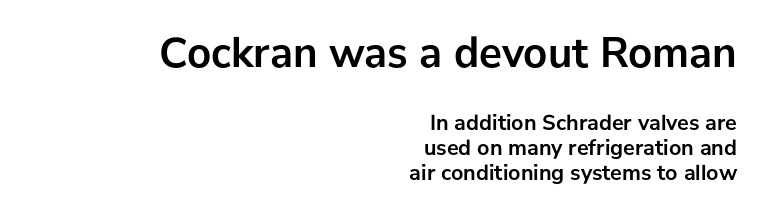
The face used here is proportionally spaced, like ordinary book or web type. Nope, no serifs anywhere on these letters. Caption: standard tracking, unaltered. Look at the stroke-to-counter ratio: heavy, a bold.
